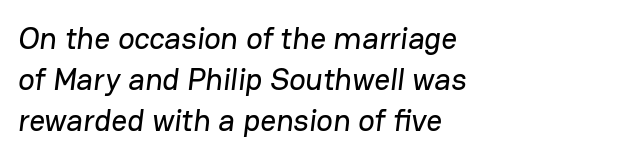
The image shows 31 px sans-serif type; set left-aligned, normal line spacing (1.32x), normal letter spacing, not underlined; low stroke contrast and a medium x-height.
